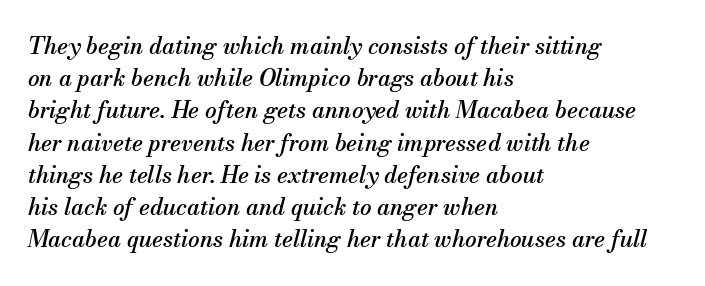
{"italic": "yes", "lean": "right", "slant_degrees": 13, "underline": "no", "align": "left", "line_spacing": "normal", "line_spacing_ratio": 1.4, "letter_spacing": "normal", "letter_spacing_em": 0.0, "glyph_px": 23}
